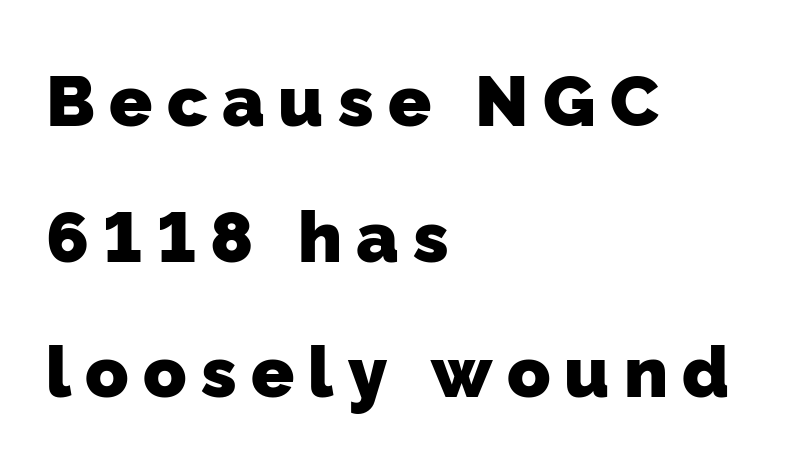
The image shows 71 px heavy sans-serif type; set left-aligned, loose line spacing (1.91x), unusually wide letter spacing (+0.2 em), not underlined; low stroke contrast and a medium x-height.
